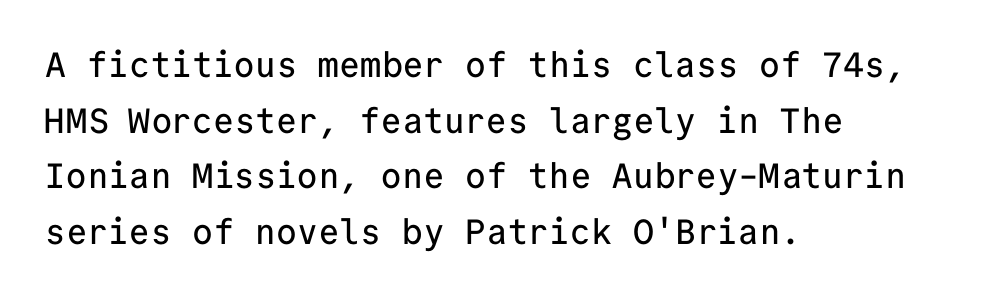
Q: Is the text italic (slanted)? A: No, it is upright.
Q: Is the typeface a serif or a sans-serif typeface? A: Sans-serif.
Q: Is the text underlined? A: No.
Q: How is the paragraph aligned? A: Left-aligned.
Q: Is the spacing between letters normal or unusually wide? A: Normal.
Q: Is the spacing between lines tight, normal or loose? A: Normal.
Q: Width (condensed, normal, or wide)? A: Normal.
Q: Stroke contrast? A: Low.
Q: x-height? A: Medium.
Q: Monospaced? A: Yes.
